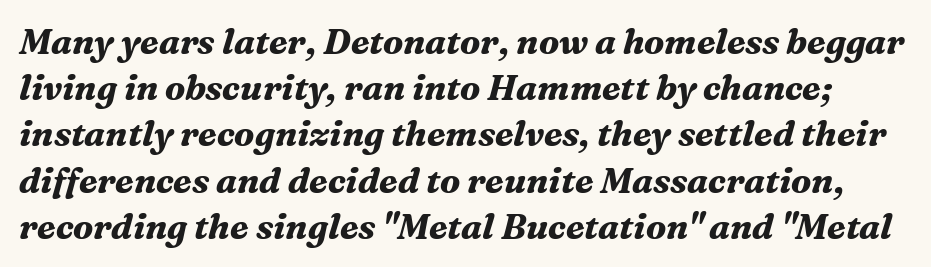
The image shows 35 px bold serif type, italic (leaning right); set normal line spacing (1.32x), normal letter spacing, not underlined; medium stroke contrast and a medium x-height.
